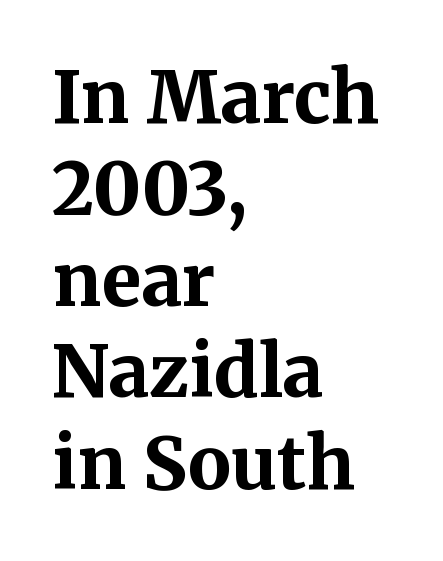
{"serif": "yes", "italic": "no", "bold": "yes", "weight": "bold", "width": "normal", "stroke_contrast": "medium", "x_height": "medium", "monospaced": "no", "underline": "no", "align": "left", "line_spacing": "normal", "line_spacing_ratio": 1.27, "letter_spacing": "normal", "letter_spacing_em": 0.0, "glyph_px": 72}
